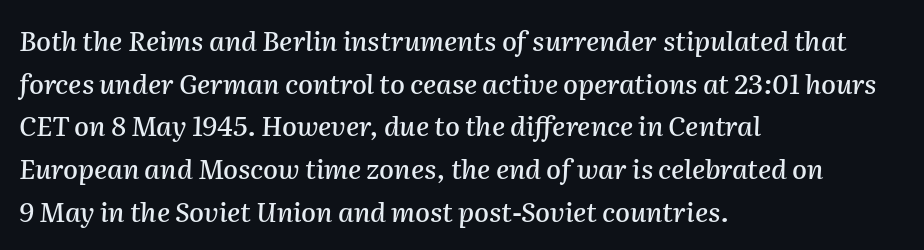
Q: Is the text italic (slanted)? A: Yes, it leans right by about 2 degrees.
Q: Is the text underlined? A: No.
Q: How is the paragraph aligned? A: Left-aligned.
Q: Is the spacing between letters normal or unusually wide? A: Normal.
Q: Is the spacing between lines tight, normal or loose? A: Normal.
